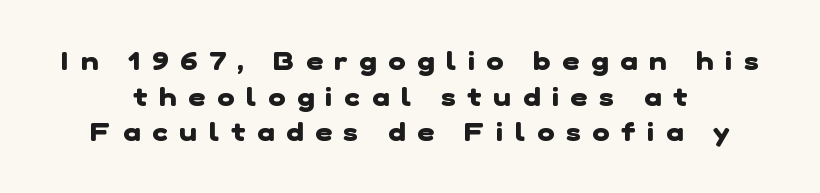
The image shows 26 px bold type; set centered, normal line spacing (1.37x), unusually wide letter spacing (+0.46 em), not underlined.
